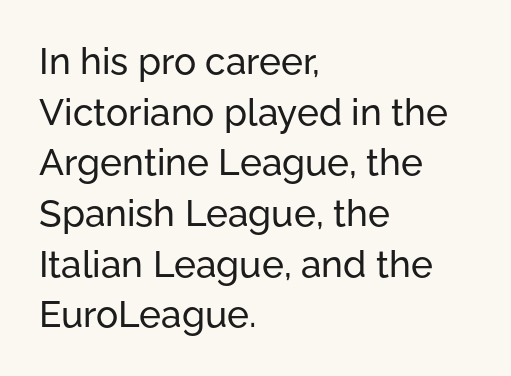
{"serif": "no", "italic": "no", "width": "normal", "stroke_contrast": "low", "x_height": "medium", "monospaced": "no", "underline": "no", "align": "left", "line_spacing": "normal", "line_spacing_ratio": 1.37, "letter_spacing": "normal", "letter_spacing_em": 0.0, "glyph_px": 37}
